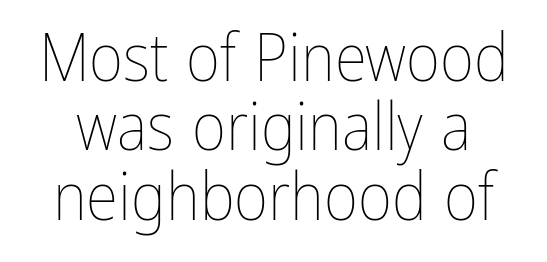
The image shows 66 px thin, condensed type, upright; set tight line spacing (1.05x), normal letter spacing, not underlined; low stroke contrast and a medium x-height.
